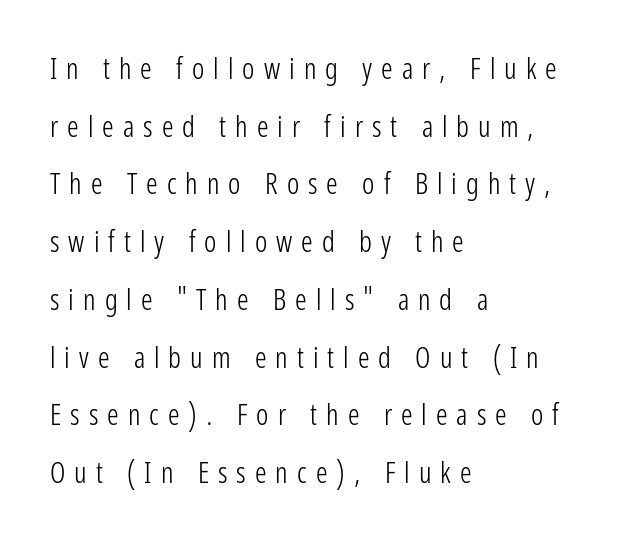
The image shows 29 px light, condensed sans-serif type, upright; set left-aligned, loose line spacing (1.99x), unusually wide letter spacing (+0.31 em), not underlined; low stroke contrast and a medium x-height.
